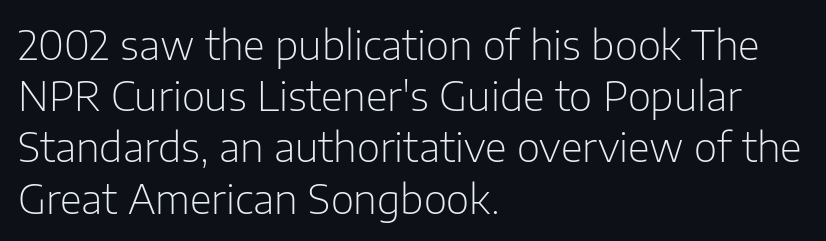
Q: Is the text bold? A: No.
Q: Is the text italic (slanted)? A: No, it is upright.
Q: Is the typeface a serif or a sans-serif typeface? A: Sans-serif.
Q: Is the text underlined? A: No.
Q: How is the paragraph aligned? A: Left-aligned.
Q: Is the spacing between letters normal or unusually wide? A: Normal.
Q: Is the spacing between lines tight, normal or loose? A: Normal.
Q: Width (condensed, normal, or wide)? A: Normal.
Q: Stroke contrast? A: Low.
Q: x-height? A: Medium.
Q: Monospaced? A: No.
